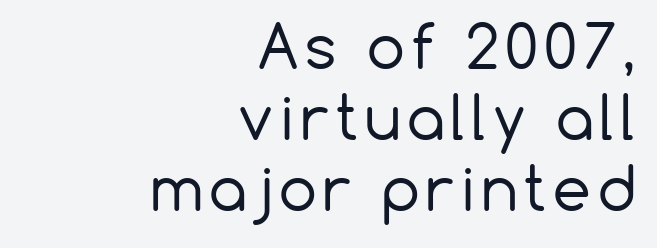
{"serif": "no", "italic": "no", "bold": "no", "weight": "regular", "width": "normal", "stroke_contrast": "low", "x_height": "medium", "monospaced": "no", "underline": "no", "align": "right", "line_spacing_ratio": 1.18, "glyph_px": 60}
